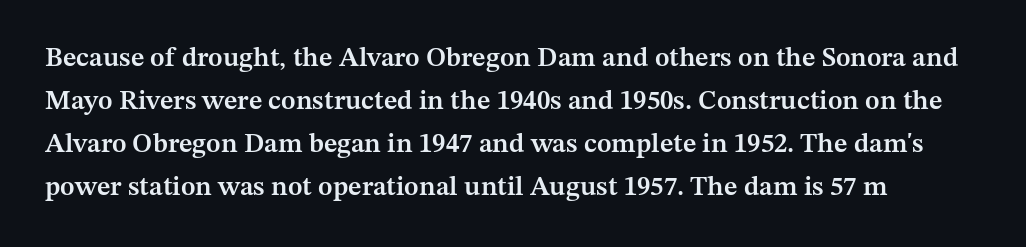
{"italic": "no", "bold": "semi", "underline": "no", "line_spacing": "normal", "line_spacing_ratio": 1.59, "letter_spacing": "normal", "letter_spacing_em": 0.0, "glyph_px": 27}
